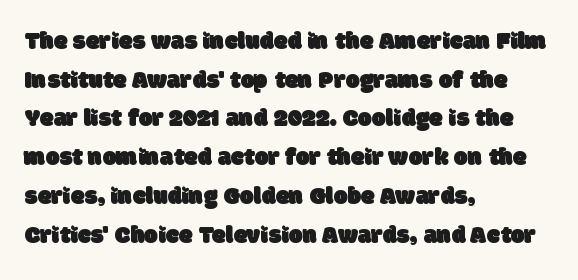
{"underline": "no", "align": "left", "line_spacing": "normal", "line_spacing_ratio": 1.55, "letter_spacing": "normal", "letter_spacing_em": 0.0, "glyph_px": 25}
